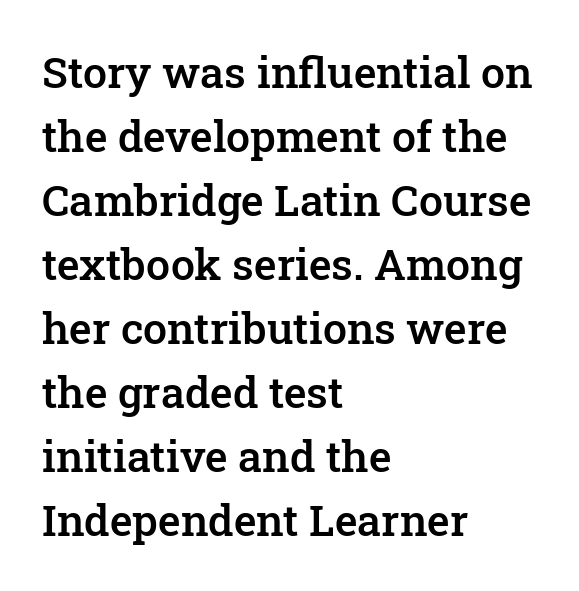
The image shows 43 px semibold serif type, upright; set left-aligned, normal line spacing (1.49x), normal letter spacing, not underlined; low stroke contrast and a medium x-height.
